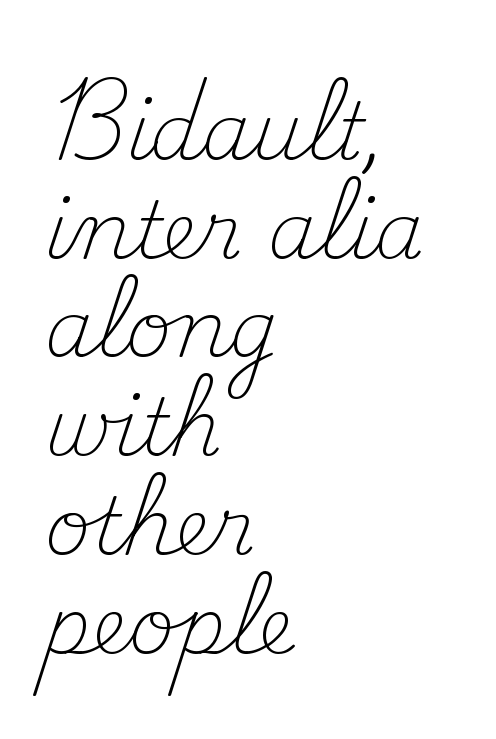
The image shows 79 px light serif type; set left-aligned, normal line spacing (1.25x), normal letter spacing, not underlined; medium stroke contrast and a small x-height.
